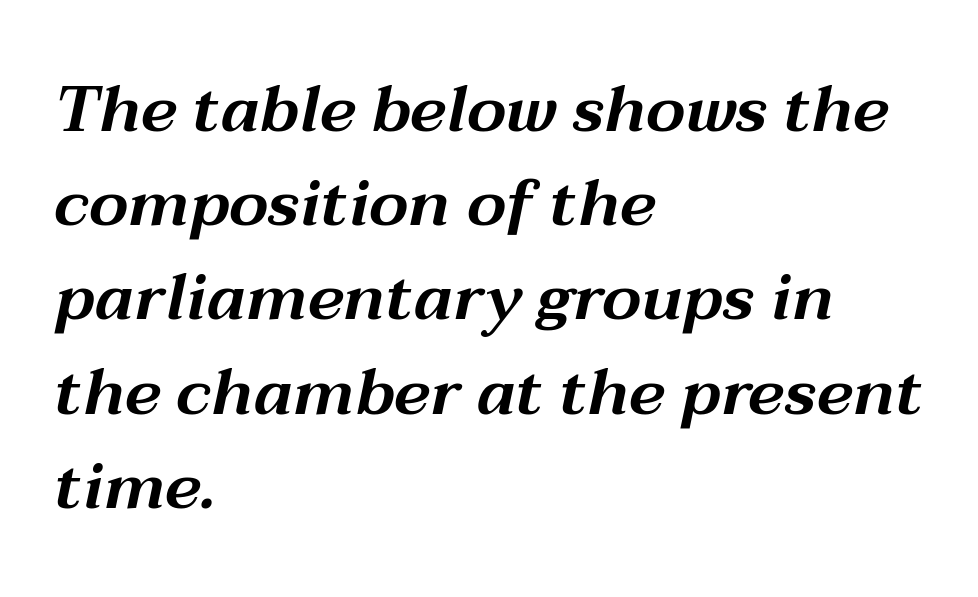
Q: Is the text italic (slanted)? A: Yes, it leans right by about 12 degrees.
Q: Is the text underlined? A: No.
Q: How is the paragraph aligned? A: Left-aligned.
Q: Is the spacing between letters normal or unusually wide? A: Normal.
Q: Is the spacing between lines tight, normal or loose? A: Normal.
Q: Width (condensed, normal, or wide)? A: Wide.
Q: Stroke contrast? A: Medium.
Q: x-height? A: Medium.
Q: Monospaced? A: No.
